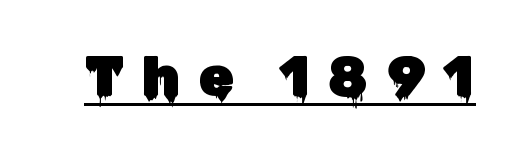
{"serif": "no", "italic": "no", "width": "normal", "stroke_contrast": "low", "x_height": "medium", "monospaced": "no", "underline": "yes", "letter_spacing": "wide", "letter_spacing_em": 0.31, "glyph_px": 57}
